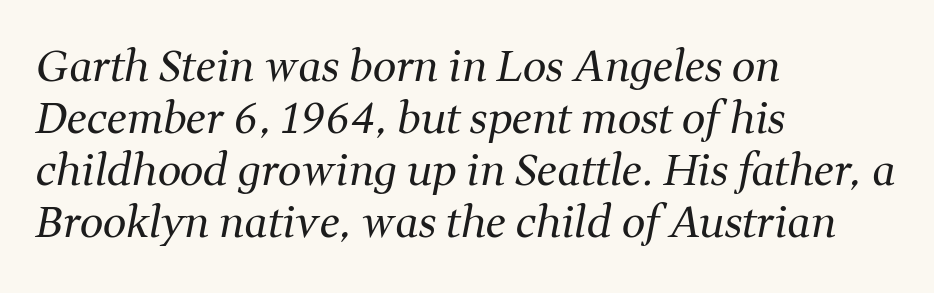
The image shows 42 px regular-weight serif type, italic (leaning right); set left-aligned, line spacing 1.24x, normal letter spacing, not underlined; medium stroke contrast and a medium x-height.
